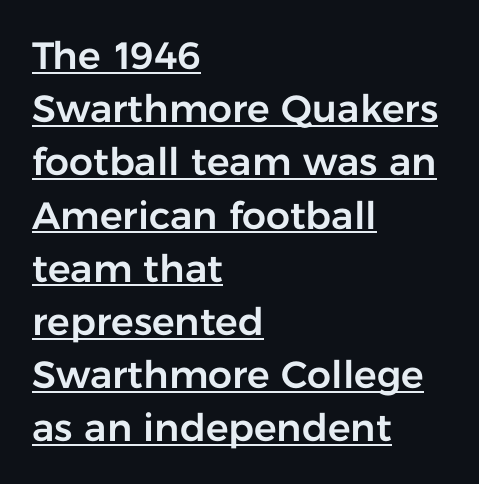
Q: Is the text italic (slanted)? A: No, it is upright.
Q: Is the typeface a serif or a sans-serif typeface? A: Sans-serif.
Q: Is the text underlined? A: Yes.
Q: How is the paragraph aligned? A: Left-aligned.
Q: Is the spacing between letters normal or unusually wide? A: Normal.
Q: Is the spacing between lines tight, normal or loose? A: Normal.
Q: Width (condensed, normal, or wide)? A: Normal.
Q: Stroke contrast? A: Low.
Q: x-height? A: Medium.
Q: Monospaced? A: No.
